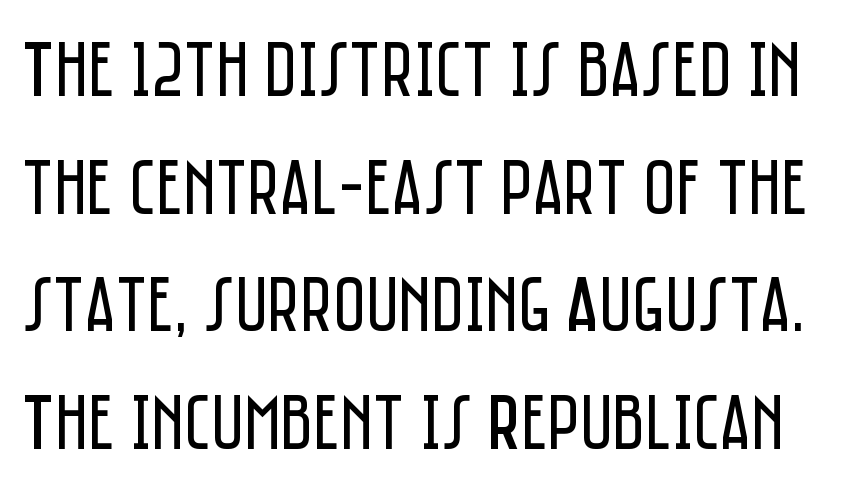
The letters stand straight up with perfectly vertical stems. The letterforms sit at book weight or below. Spacing verdict: proportional, widths tailored to each character. The characters display no serif detailing; their extremities are plain. Summary of vertical rhythm: regular, with standard interline spacing.
